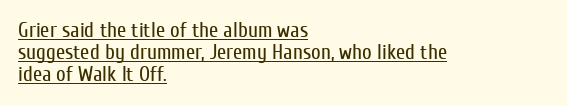
{"italic": "no", "bold": "no", "underline": "yes", "align": "left", "line_spacing": "tight", "line_spacing_ratio": 1.05, "letter_spacing": "normal", "letter_spacing_em": 0.0, "glyph_px": 21}
